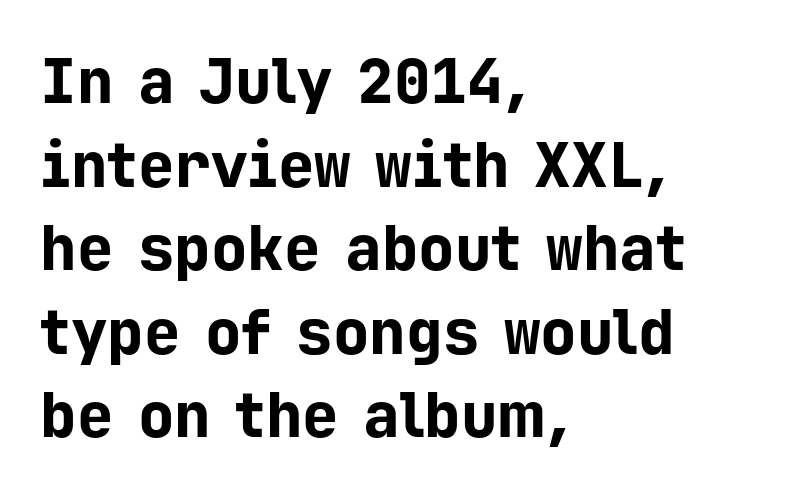
{"serif": "no", "italic": "no", "bold": "yes", "weight": "bold", "width": "normal", "stroke_contrast": "low", "x_height": "medium", "monospaced": "yes", "underline": "no", "align": "left", "line_spacing": "normal", "line_spacing_ratio": 1.37, "letter_spacing": "normal", "letter_spacing_em": 0.0, "glyph_px": 61}
